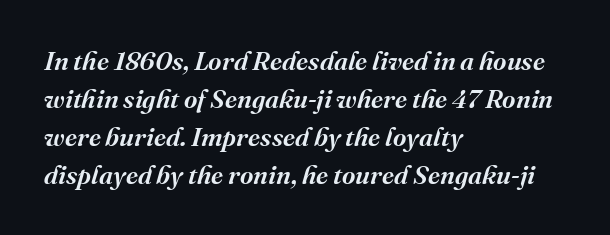
The image shows 26 px text type, italic (leaning right); set left-aligned, normal line spacing (1.46x), normal letter spacing, not underlined.
